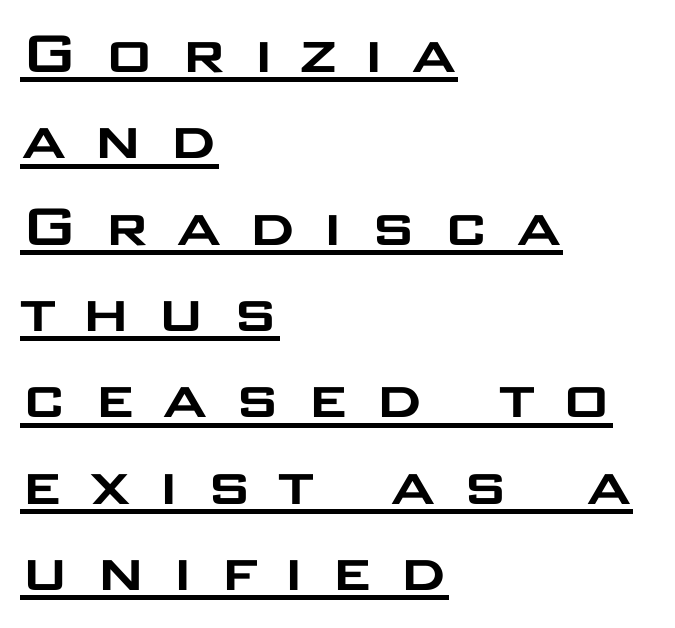
{"serif": "no", "italic": "no", "width": "wide", "stroke_contrast": "low", "x_height": "large", "monospaced": "no", "underline": "yes", "align": "left", "line_spacing": "normal", "line_spacing_ratio": 1.27, "letter_spacing": "wide", "letter_spacing_em": 0.36, "glyph_px": 68}
